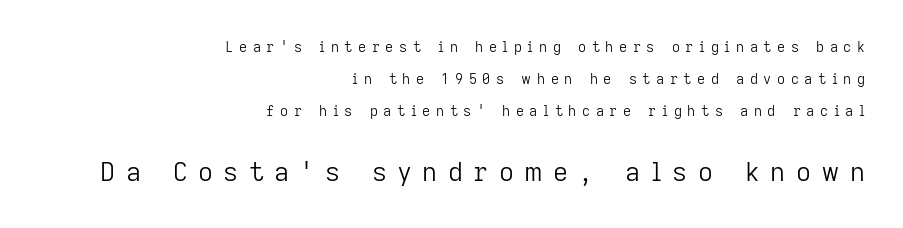
{"italic": "no", "bold": "no", "underline": "no", "align": "right", "line_spacing": "loose", "line_spacing_ratio": 2.3, "letter_spacing": "wide", "letter_spacing_em": 0.4, "larger_block": "second", "size_ratio": 1.86, "glyph_px": 26}
